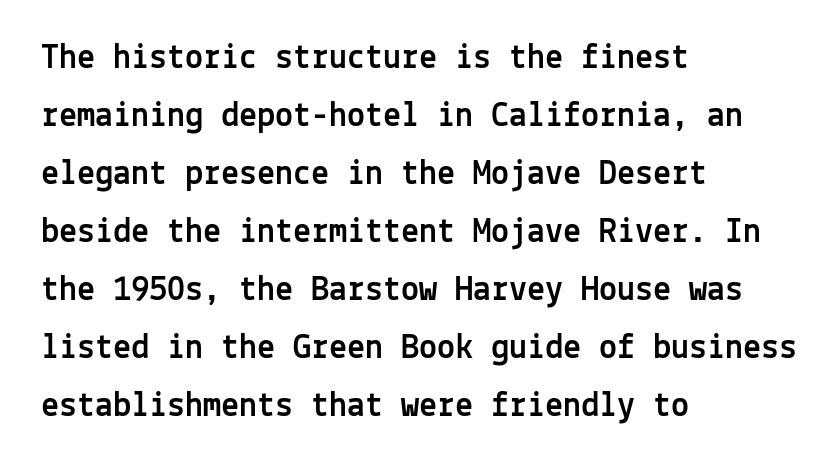
{"serif": "no", "italic": "no", "width": "normal", "x_height": "medium", "monospaced": "yes", "underline": "no", "align": "left", "line_spacing": "normal", "line_spacing_ratio": 1.61, "letter_spacing": "normal", "letter_spacing_em": 0.0, "glyph_px": 36}
